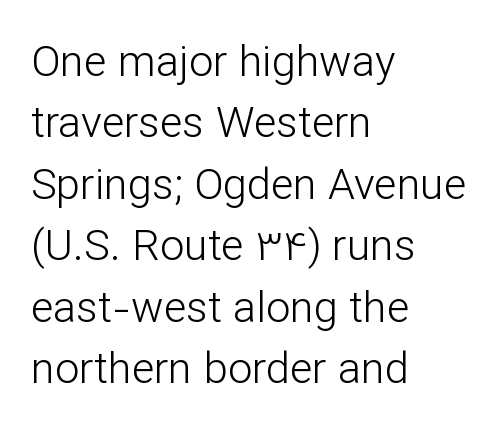
The image shows 43 px light sans-serif type, upright; set left-aligned, normal line spacing (1.43x), normal letter spacing, not underlined; low stroke contrast and a medium x-height.
